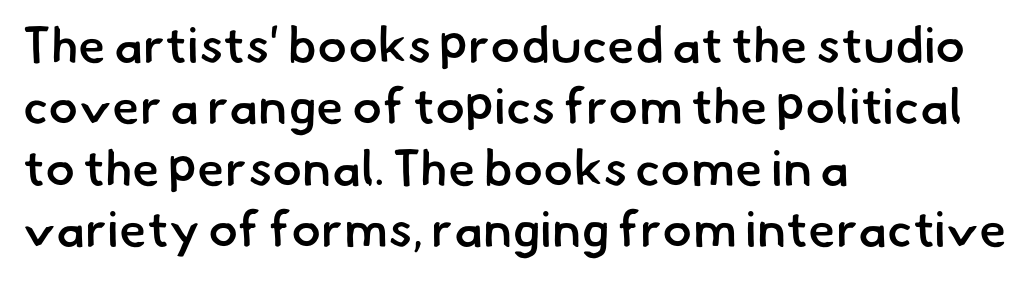
Do the characters align in a grid? No, the font is proportional. Look at the stroke-to-counter ratio: somewhat heavy, a semibold. Any mark beneath the type? The region is blank. Is the letter spacing exaggerated? No — it looks like the ordinary default.
